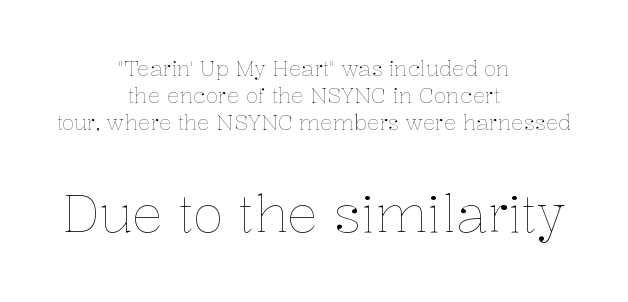
The image shows 52 px thin type, upright; set centered, normal line spacing (1.29x), normal letter spacing, not underlined; the second (bottom) block is 2.48x larger; low stroke contrast and a medium x-height.
